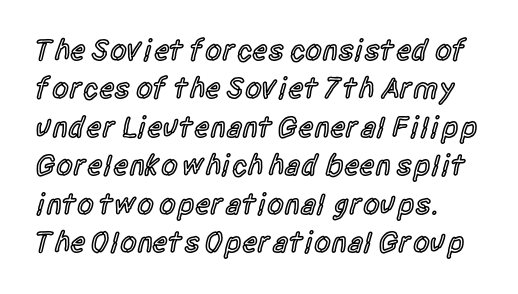
The image shows 30 px semibold, condensed sans-serif type; set normal line spacing (1.28x), normal letter spacing, not underlined; a large x-height.
